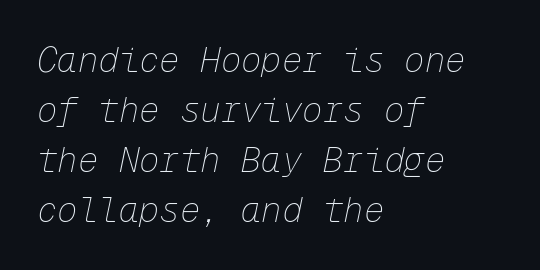
The image shows 34 px thin type, italic (leaning right), monospaced; set left-aligned, normal line spacing (1.47x), normal letter spacing, not underlined; low stroke contrast and a medium x-height.
